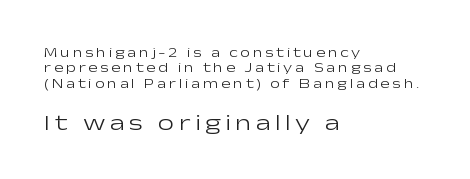
{"italic": "no", "bold": "no", "underline": "no", "align": "left", "line_spacing": "tight", "line_spacing_ratio": 1.1, "larger_block": "second", "size_ratio": 1.64, "glyph_px": 23}
